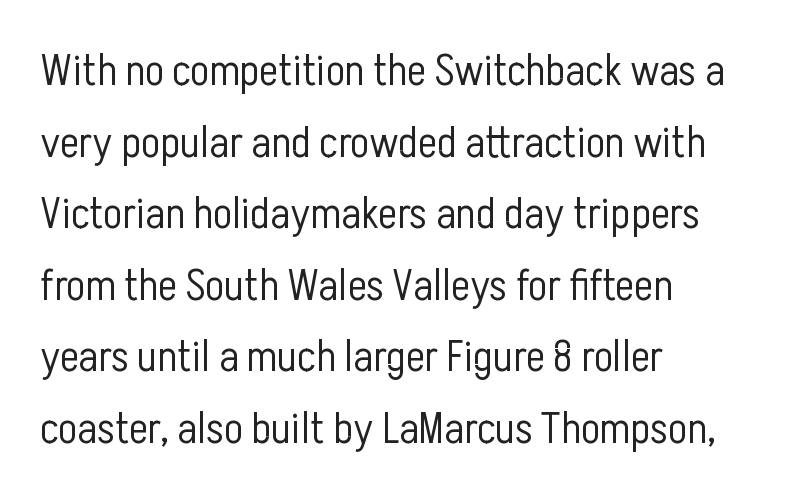
{"serif": "no", "italic": "no", "bold": "no", "weight": "light", "width": "condensed", "stroke_contrast": "low", "x_height": "medium", "monospaced": "no", "underline": "no", "align": "left", "line_spacing": "normal", "line_spacing_ratio": 1.59, "letter_spacing": "normal", "letter_spacing_em": 0.0, "glyph_px": 45}
